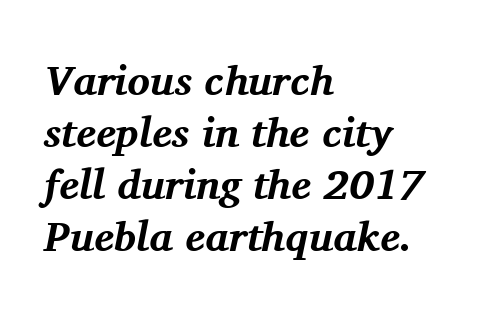
The image shows 42 px bold serif type, italic (leaning right); set left-aligned, line spacing 1.24x, normal letter spacing, not underlined; medium stroke contrast and a medium x-height.
